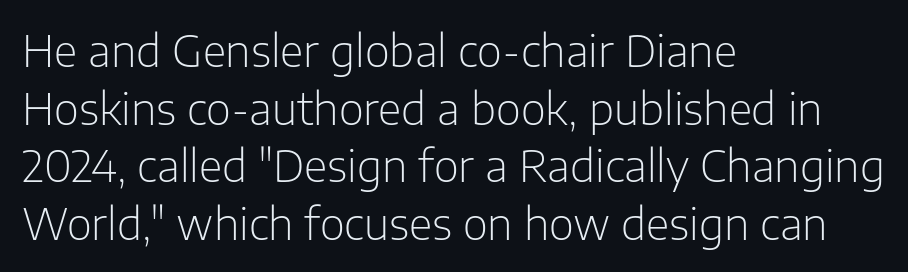
The image shows 43 px light sans-serif type, upright; set left-aligned, normal line spacing (1.34x), normal letter spacing, not underlined; low stroke contrast and a medium x-height.
